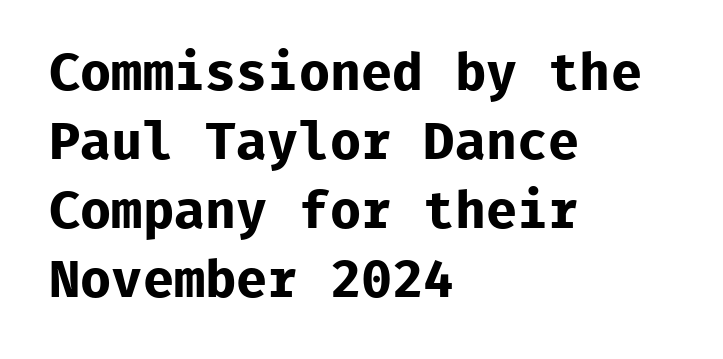
Q: Is the text bold? A: Yes.
Q: Is the text italic (slanted)? A: No, it is upright.
Q: Is the typeface a serif or a sans-serif typeface? A: Sans-serif.
Q: Is the text underlined? A: No.
Q: How is the paragraph aligned? A: Left-aligned.
Q: Is the spacing between letters normal or unusually wide? A: Normal.
Q: Is the spacing between lines tight, normal or loose? A: Normal.
Q: Width (condensed, normal, or wide)? A: Normal.
Q: Stroke contrast? A: Low.
Q: x-height? A: Medium.
Q: Monospaced? A: Yes.
